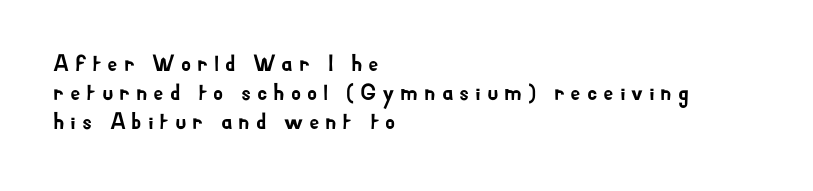
{"italic": "no", "underline": "no", "align": "left", "line_spacing": "normal", "line_spacing_ratio": 1.26, "letter_spacing": "wide", "letter_spacing_em": 0.25, "glyph_px": 23}
